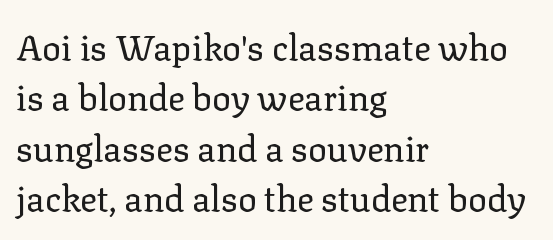
Q: Is the text bold? A: No.
Q: Is the text italic (slanted)? A: No, it is upright.
Q: Is the typeface a serif or a sans-serif typeface? A: Serif.
Q: Is the text underlined? A: No.
Q: How is the paragraph aligned? A: Left-aligned.
Q: Is the spacing between letters normal or unusually wide? A: Normal.
Q: Is the spacing between lines tight, normal or loose? A: Normal.
Q: Width (condensed, normal, or wide)? A: Normal.
Q: Stroke contrast? A: Low.
Q: x-height? A: Medium.
Q: Monospaced? A: No.
